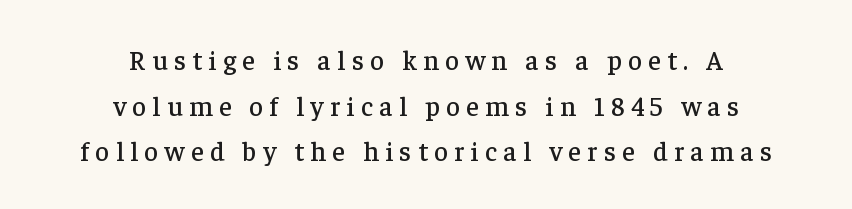
The image shows 27 px text type, upright; set centered, normal line spacing (1.69x), unusually wide letter spacing (+0.24 em), not underlined.
